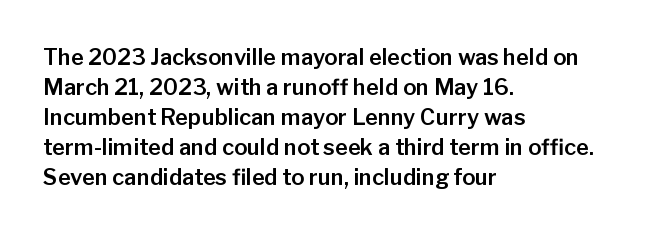
The image shows 22 px text type, upright; set left-aligned, normal line spacing (1.36x), normal letter spacing, not underlined.
